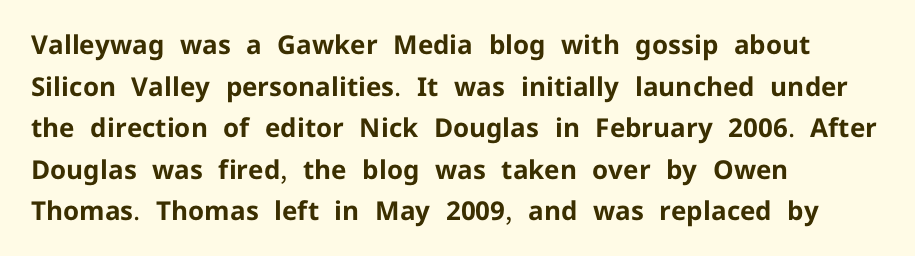
When letters stand straight like this, we call the style roman or upright. Successive baselines arrive at the customary interval. This rendering uses left alignment, leaving the right contour irregular. Notice how thick the strokes are: this is what a full bold looks like.
